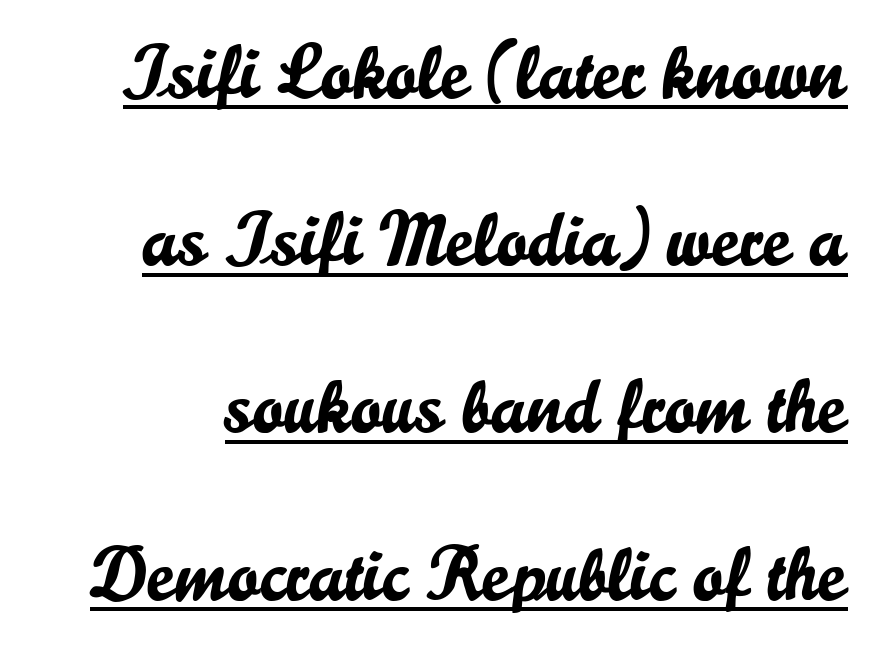
The image shows 76 px sans-serif type; set loose line spacing (2.2x), normal letter spacing, underlined; low stroke contrast and a small x-height.
